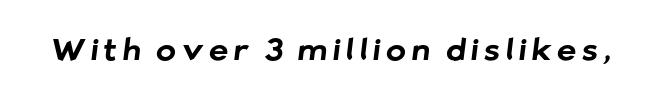
The image shows 30 px bold sans-serif type; set not underlined; low stroke contrast and a medium x-height.
